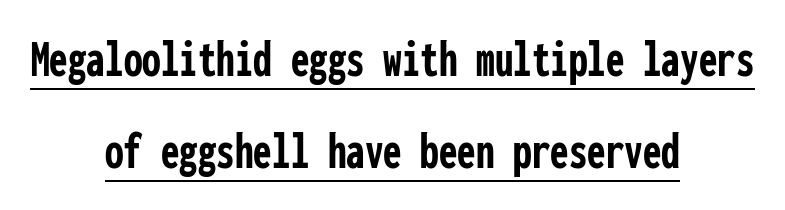
The lines in this sample share a center point and differ in where they start and stop. There is no visible air inserted between adjacent glyphs. Does the lettering tilt? It doesn't — this is upright. The rendering uses typewriter-style spacing with identical character cells. You can tell from the bare stems that sans-serif type was used. Caption: bold face, heavy strokes.
